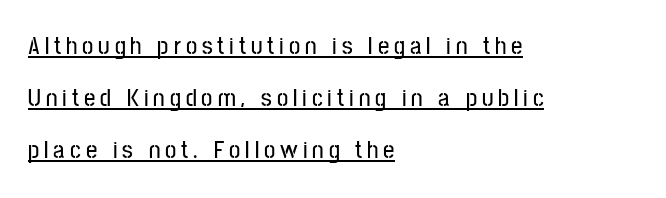
Underlining? Definitely there. These lines stand farther apart than default settings would place them. Someone cranked the tracking dial way up on this one. Posture: straight, roman, zero tilt.
